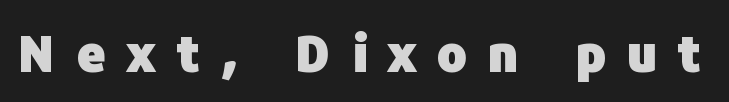
The image shows 50 px heavy sans-serif type, upright; set unusually wide letter spacing (+0.42 em), not underlined; low stroke contrast and a medium x-height.
